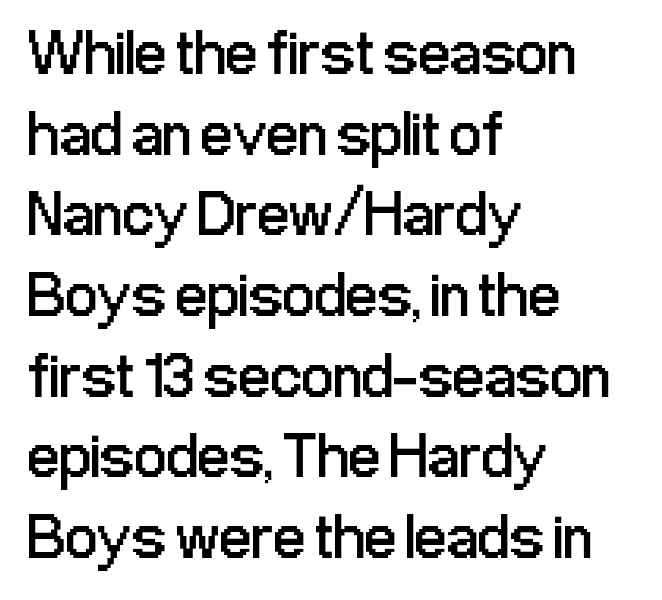
{"serif": "no", "italic": "no", "bold": "no", "weight": "regular", "width": "condensed", "stroke_contrast": "low", "x_height": "medium", "monospaced": "no", "underline": "no", "align": "left", "line_spacing": "normal", "line_spacing_ratio": 1.28, "letter_spacing": "normal", "letter_spacing_em": 0.0, "glyph_px": 63}
